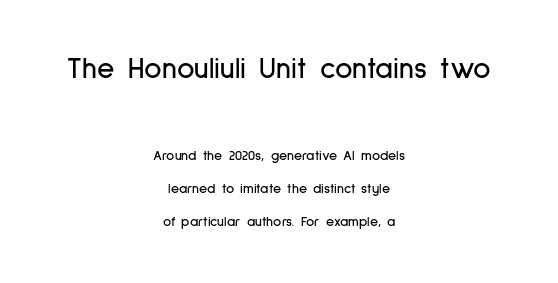
Q: Is the text italic (slanted)? A: No, it is upright.
Q: Is the typeface a serif or a sans-serif typeface? A: Sans-serif.
Q: Is the text underlined? A: No.
Q: How is the paragraph aligned? A: Centered.
Q: Is the spacing between letters normal or unusually wide? A: Normal.
Q: Is the spacing between lines tight, normal or loose? A: Loose.
Q: Which block of text is set in a larger size, the first (top) or the second (bottom)? A: The first (top) one.
Q: Width (condensed, normal, or wide)? A: Condensed.
Q: Stroke contrast? A: Low.
Q: x-height? A: Medium.
Q: Monospaced? A: No.
